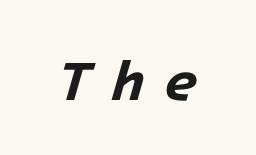
Q: Is the text bold? A: Yes.
Q: Is the text italic (slanted)? A: Yes, it leans right by about 16 degrees.
Q: Is the text underlined? A: No.
Q: Is the spacing between letters normal or unusually wide? A: Unusually wide.
Q: Width (condensed, normal, or wide)? A: Normal.
Q: Stroke contrast? A: Low.
Q: x-height? A: Medium.
Q: Monospaced? A: Yes.
